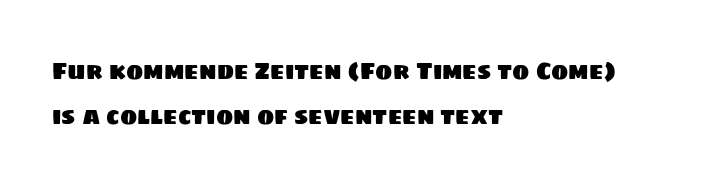
{"underline": "no", "align": "left", "line_spacing": "loose", "line_spacing_ratio": 1.97, "letter_spacing": "normal", "letter_spacing_em": 0.0, "glyph_px": 23}
